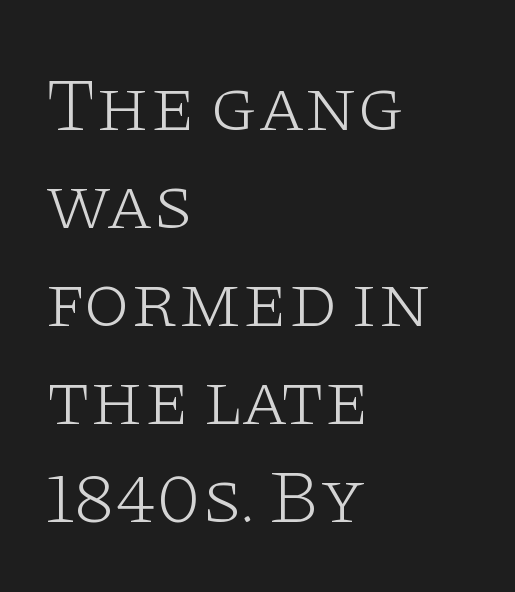
The image shows 76 px light, wide serif type, upright; set left-aligned, normal line spacing (1.29x), normal letter spacing, not underlined; low stroke contrast and a large x-height.
